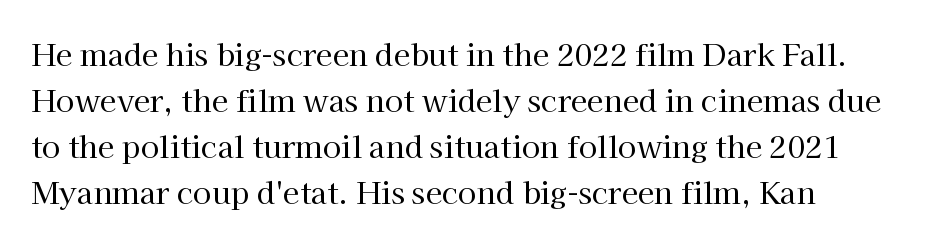
The image shows 30 px regular-weight serif type, upright; set normal line spacing (1.53x), normal letter spacing, not underlined; high stroke contrast and a medium x-height.
